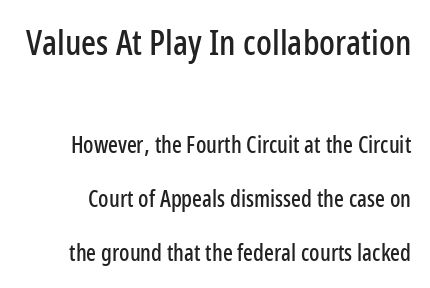
{"serif": "no", "italic": "no", "width": "condensed", "stroke_contrast": "low", "x_height": "medium", "monospaced": "no", "underline": "no", "line_spacing": "loose", "line_spacing_ratio": 2.34, "letter_spacing": "normal", "letter_spacing_em": 0.0, "larger_block": "first", "size_ratio": 1.52, "glyph_px": 35}
